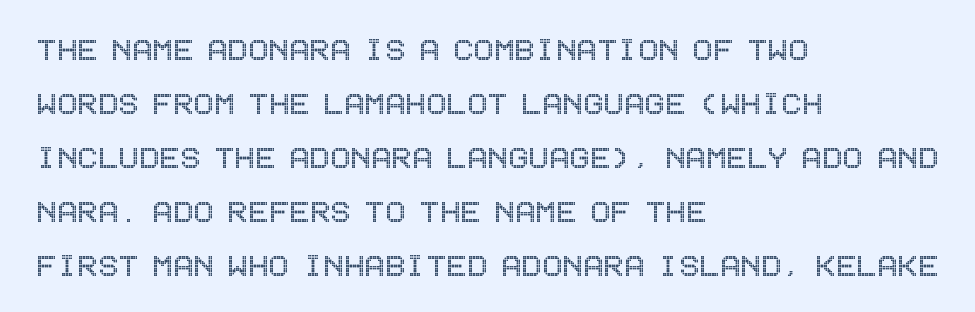
Does the copy run flush right? No — it runs flush left. Ascenders rise straight up at ninety degrees. This rendering features lettering with no underline. The type is set solid horizontally, with unmodified tracking. The rows are spaced the way most documents space them.
